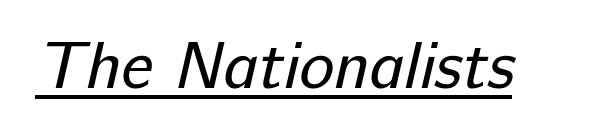
{"serif": "no", "bold": "no", "weight": "regular", "width": "normal", "stroke_contrast": "low", "x_height": "medium", "monospaced": "no", "underline": "yes", "letter_spacing": "normal", "letter_spacing_em": 0.0, "glyph_px": 66}
